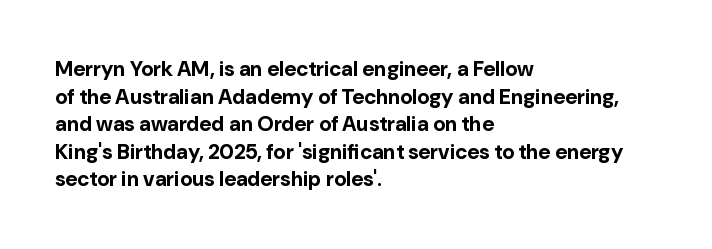
Normally led — the rows are evenly, conventionally spaced. Caption: standard tracking, unaltered. Check the space under the baseline: it is left empty. This sample is left-justified, so line endings fall wherever the words run out. These lines were composed using upright roman letters.
